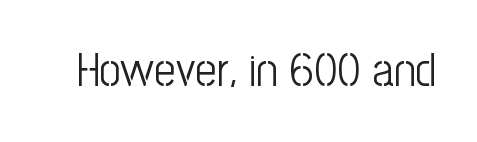
Q: Is the text bold? A: No.
Q: Is the text italic (slanted)? A: No, it is upright.
Q: Is the typeface a serif or a sans-serif typeface? A: Sans-serif.
Q: Is the text underlined? A: No.
Q: Is the spacing between letters normal or unusually wide? A: Normal.
Q: Width (condensed, normal, or wide)? A: Condensed.
Q: Stroke contrast? A: Low.
Q: x-height? A: Medium.
Q: Monospaced? A: No.
